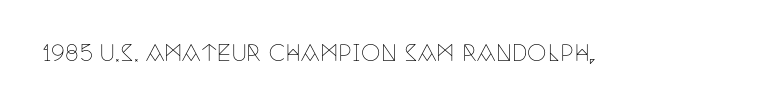
Q: Is the text bold? A: No.
Q: Is the text italic (slanted)? A: No, it is upright.
Q: Is the text underlined? A: No.
Q: Is the spacing between letters normal or unusually wide? A: Normal.
